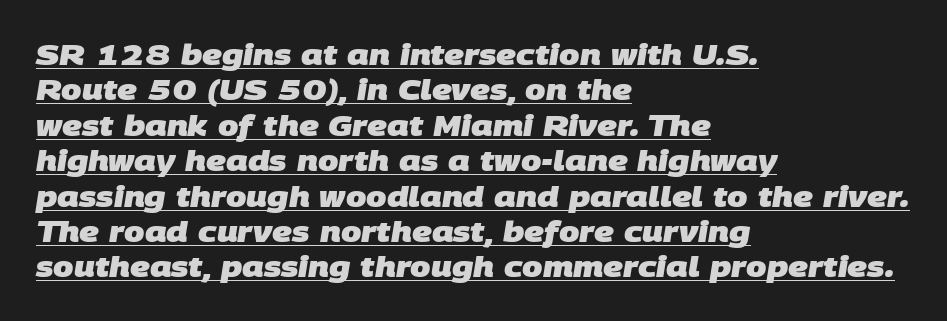
Q: Is the text bold? A: Yes.
Q: Is the typeface a serif or a sans-serif typeface? A: Sans-serif.
Q: Is the text underlined? A: Yes.
Q: How is the paragraph aligned? A: Left-aligned.
Q: Is the spacing between letters normal or unusually wide? A: Normal.
Q: Width (condensed, normal, or wide)? A: Normal.
Q: Stroke contrast? A: Low.
Q: x-height? A: Large.
Q: Monospaced? A: No.
